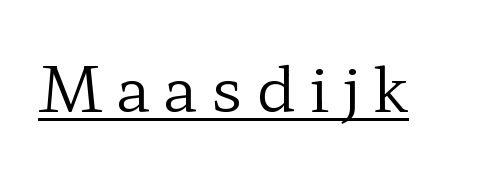
The passage shown has open, widely tracked lettering throughout. Note the varied advance widths — an 'i' is clearly narrower than an 'm'. Has an underline been added? It has. This sample uses an upright cut, with every glyph sitting square on the baseline. Typographically, this falls in the serif category. No extra ink here — the face is not bold.
